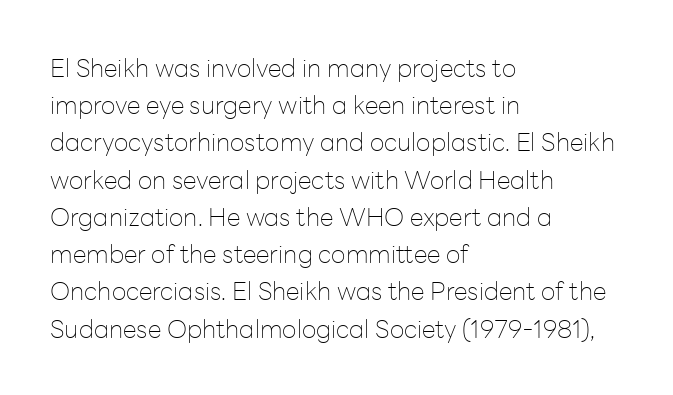
Q: Is the text bold? A: No.
Q: Is the text italic (slanted)? A: No, it is upright.
Q: Is the text underlined? A: No.
Q: How is the paragraph aligned? A: Left-aligned.
Q: Is the spacing between letters normal or unusually wide? A: Normal.
Q: Is the spacing between lines tight, normal or loose? A: Normal.
